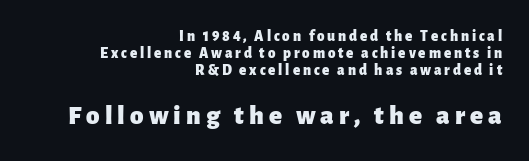
Compared with an ordinary text face, these strokes are far heavier — a full bold. Students, observe: this is what under-led, compact text looks like. Unlike italic type, these characters show no tilt at all. The paragraph shown leans on its right margin. The words here are not underlined.
